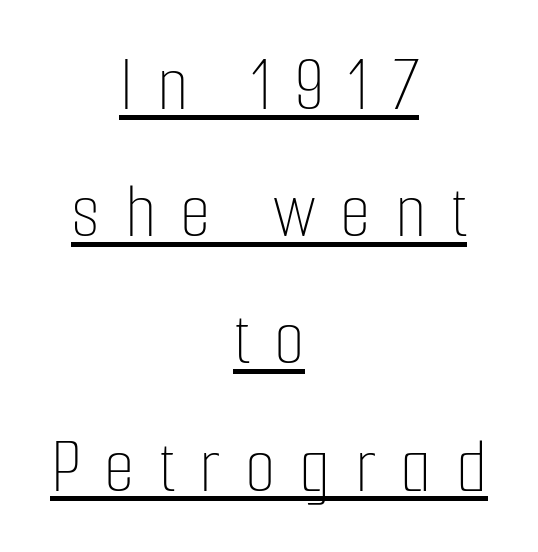
The image shows 79 px thin, condensed type, upright; set centered, normal line spacing (1.61x), unusually wide letter spacing (+0.31 em), underlined; low stroke contrast and a medium x-height.
